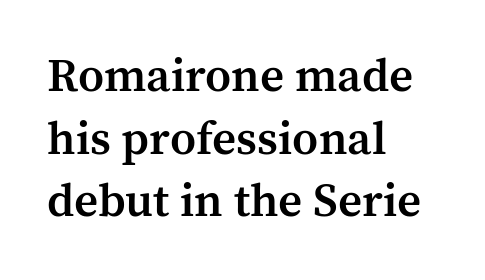
A fair bit of extra ink — the face is semibold, not bold. This rendering uses left alignment, leaving the right contour irregular. Words float on clear page, feet unadorned. This block has exactly the height ordinary leading produces. If you drew a line through each stem, it would be perfectly vertical.
